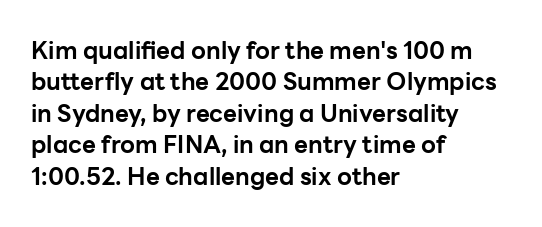
The image shows 24 px bold type, upright; set left-aligned, normal line spacing (1.31x), normal letter spacing, not underlined.
